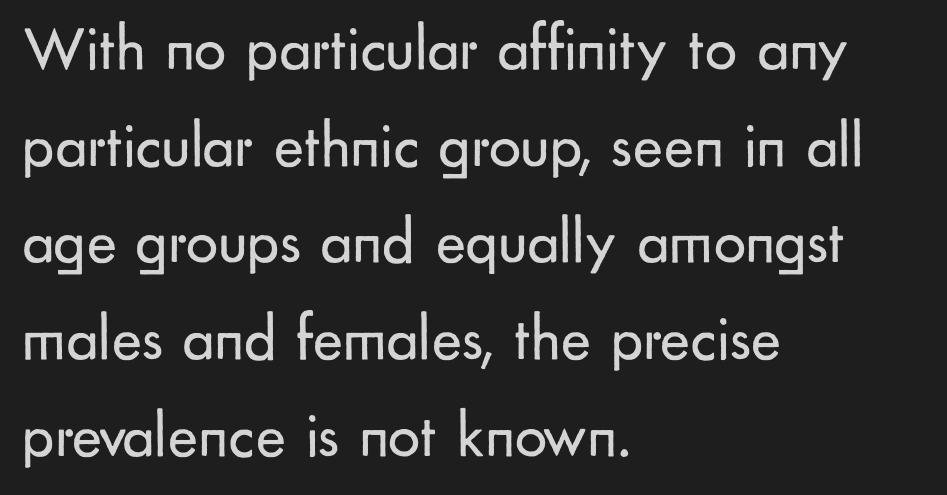
Q: Is the text bold? A: No.
Q: Is the text italic (slanted)? A: No, it is upright.
Q: Is the typeface a serif or a sans-serif typeface? A: Sans-serif.
Q: Is the text underlined? A: No.
Q: How is the paragraph aligned? A: Left-aligned.
Q: Is the spacing between letters normal or unusually wide? A: Normal.
Q: Is the spacing between lines tight, normal or loose? A: Normal.
Q: Width (condensed, normal, or wide)? A: Normal.
Q: Stroke contrast? A: Low.
Q: x-height? A: Small.
Q: Monospaced? A: No.
